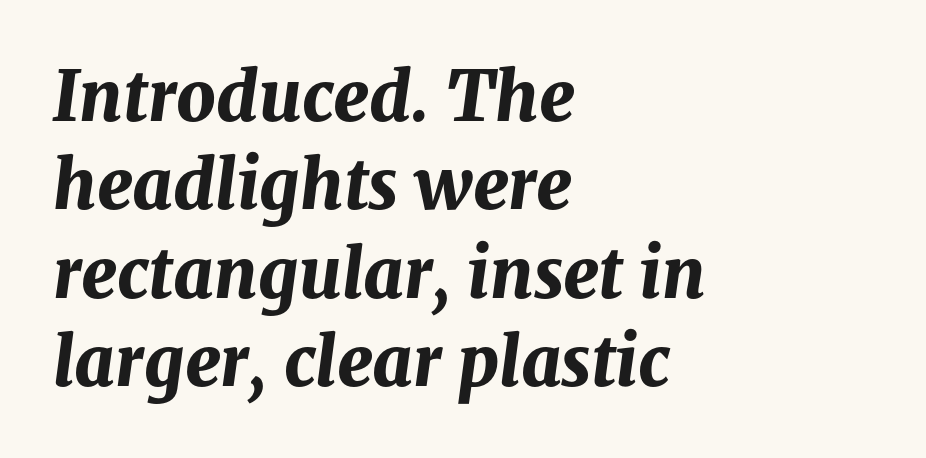
Q: Is the text bold? A: Yes.
Q: Is the text italic (slanted)? A: Yes, it leans right by about 8 degrees.
Q: Is the text underlined? A: No.
Q: How is the paragraph aligned? A: Left-aligned.
Q: Is the spacing between letters normal or unusually wide? A: Normal.
Q: Is the spacing between lines tight, normal or loose? A: Normal.
Q: Width (condensed, normal, or wide)? A: Normal.
Q: Stroke contrast? A: Medium.
Q: x-height? A: Medium.
Q: Monospaced? A: No.
